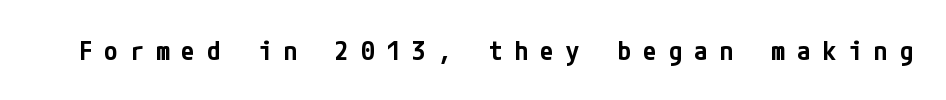
{"italic": "no", "bold": "semi", "underline": "no", "letter_spacing": "wide", "letter_spacing_em": 0.45, "glyph_px": 27}
